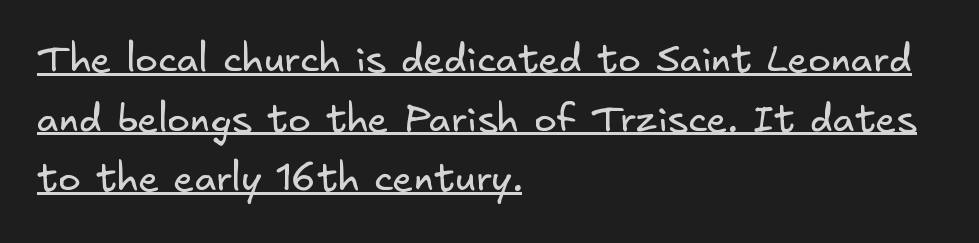
{"serif": "no", "bold": "no", "weight": "regular", "width": "normal", "stroke_contrast": "low", "x_height": "small", "underline": "yes", "align": "left", "line_spacing": "normal", "line_spacing_ratio": 1.57, "letter_spacing": "normal", "letter_spacing_em": 0.0, "glyph_px": 38}
